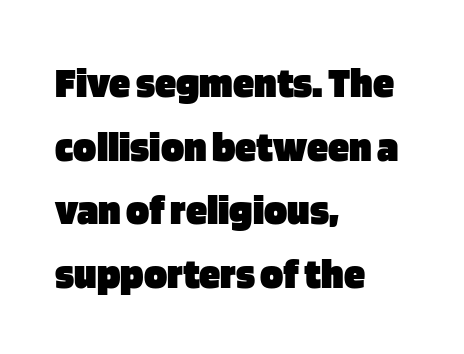
The image shows 43 px heavy sans-serif type, upright; set left-aligned, normal line spacing (1.48x), normal letter spacing, not underlined; low stroke contrast and a large x-height.
